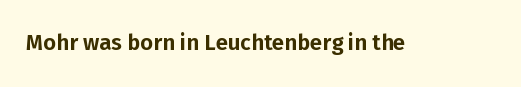
{"italic": "no", "underline": "no", "letter_spacing": "normal", "letter_spacing_em": 0.0, "glyph_px": 22}
